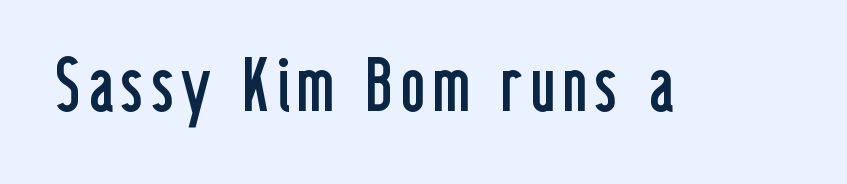
The image shows 75 px regular-weight, condensed sans-serif type, upright; set not underlined; low stroke contrast and a medium x-height.
